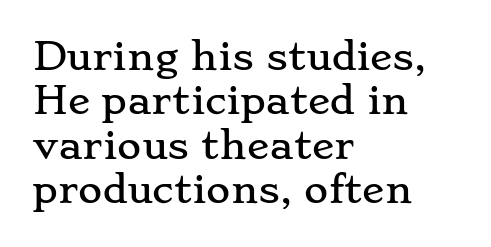
The image shows 37 px wide serif type, upright; set left-aligned, line spacing 1.2x, normal letter spacing, not underlined; low stroke contrast and a small x-height.
